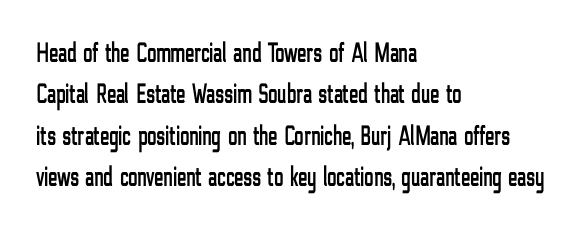
The image shows 28 px condensed sans-serif type, upright; set left-aligned, normal line spacing (1.48x), normal letter spacing, not underlined; low stroke contrast and a medium x-height.
